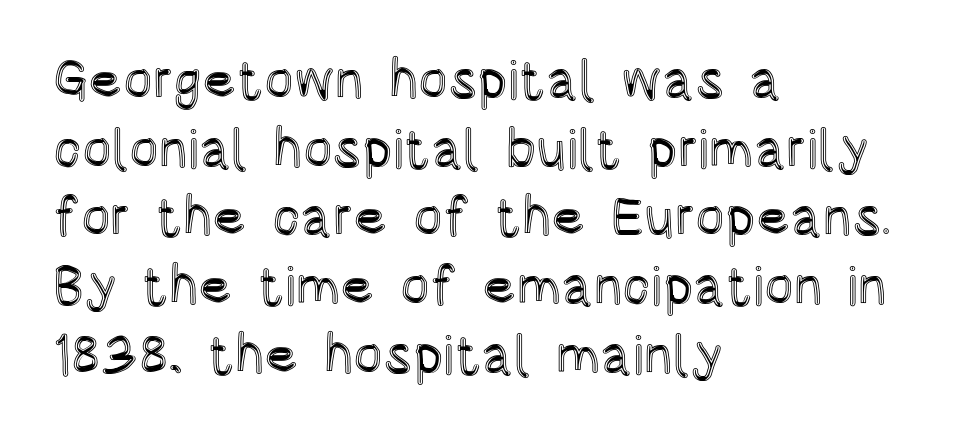
One-word summary of the alignment: left. Just letters on the line, the space beneath them empty. The space between consecutive lines is moderate. Glyph-to-glyph distance matches everyday printed text.
